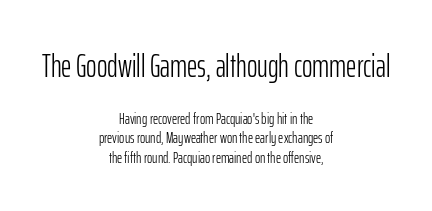
The image shows 32 px light, condensed sans-serif type, upright; set centered, line spacing 1.22x, normal letter spacing, not underlined; the first (top) block is 2.0x larger; low stroke contrast and a medium x-height.
